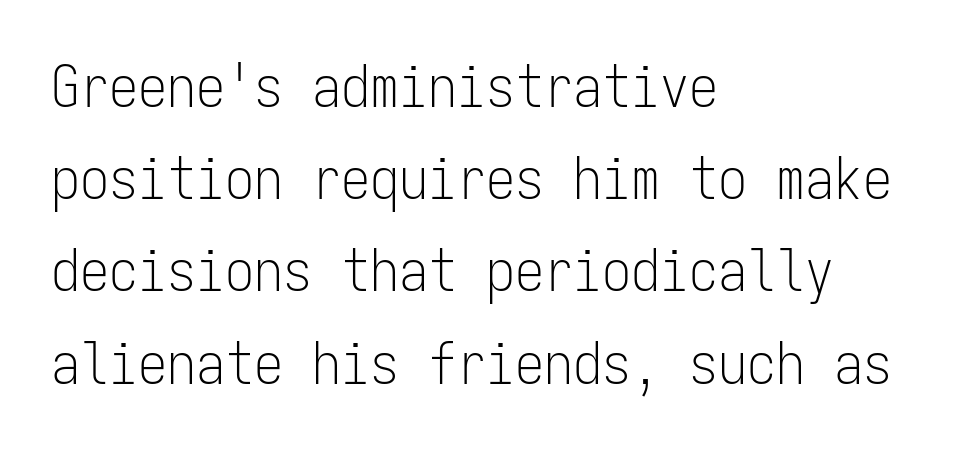
Is the letter spacing exaggerated? No — it looks like the ordinary default. Each new line begins a customary step beneath the previous one. The cut favours lightness, reaching ordinary text weight at its darkest. This sample uses a sans-serif face. This is roman type, the default non-slanted kind. Left-aligned paragraph, ragged on the right.
